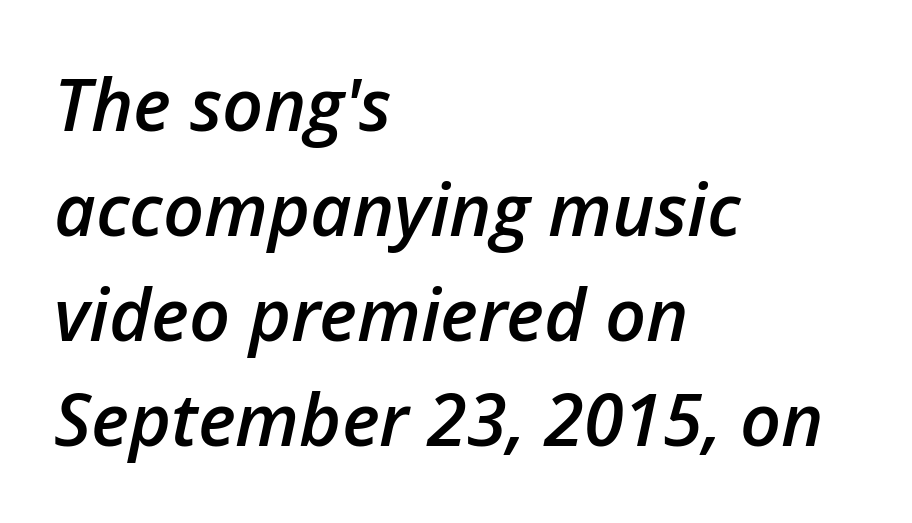
Note the varied advance widths — an 'i' is clearly narrower than an 'm'. Descenders hang freely into open space. Tall strokes in this sample are angled rather than plumb. Line beginnings align vertically; line endings do not.
